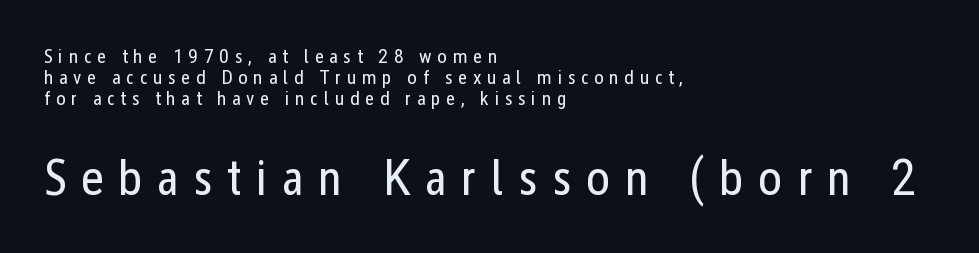
{"serif": "no", "italic": "no", "bold": "no", "weight": "regular", "width": "condensed", "stroke_contrast": "low", "x_height": "medium", "monospaced": "no", "underline": "no", "align": "left", "line_spacing": "tight", "line_spacing_ratio": 1.04, "letter_spacing": "wide", "letter_spacing_em": 0.28, "larger_block": "second", "size_ratio": 2.55, "glyph_px": 51}
